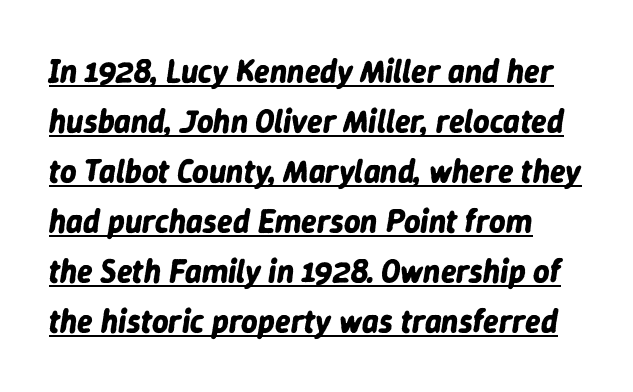
The image shows 32 px bold type, italic (leaning right); set normal line spacing (1.56x), normal letter spacing, underlined; low stroke contrast and a medium x-height.
